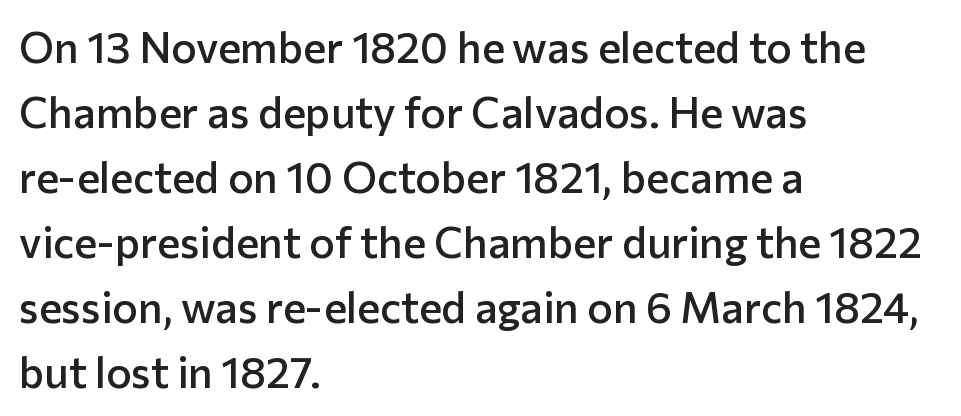
Q: Is the text bold? A: Semi-bold.
Q: Is the text italic (slanted)? A: No, it is upright.
Q: Is the typeface a serif or a sans-serif typeface? A: Sans-serif.
Q: Is the text underlined? A: No.
Q: How is the paragraph aligned? A: Left-aligned.
Q: Is the spacing between letters normal or unusually wide? A: Normal.
Q: Is the spacing between lines tight, normal or loose? A: Normal.
Q: Width (condensed, normal, or wide)? A: Normal.
Q: Stroke contrast? A: Low.
Q: x-height? A: Medium.
Q: Monospaced? A: No.
